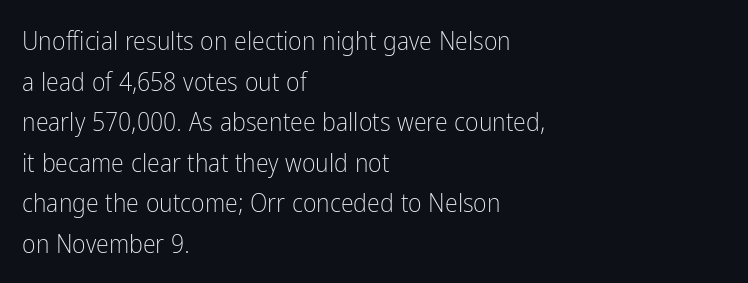
The image shows 26 px text type, upright; set left-aligned, normal line spacing (1.56x), normal letter spacing, not underlined.
